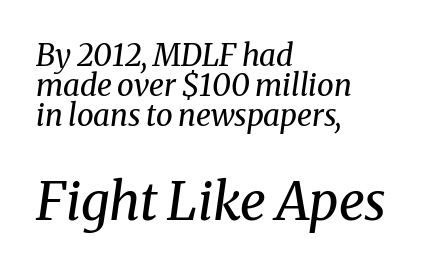
{"serif": "yes", "italic": "yes", "lean": "right", "slant_degrees": 8, "bold": "no", "weight": "regular", "width": "normal", "stroke_contrast": "medium", "x_height": "medium", "monospaced": "no", "underline": "no", "align": "left", "line_spacing": "tight", "line_spacing_ratio": 1.0, "letter_spacing": "normal", "letter_spacing_em": 0.0, "larger_block": "second", "size_ratio": 1.73, "glyph_px": 52}
